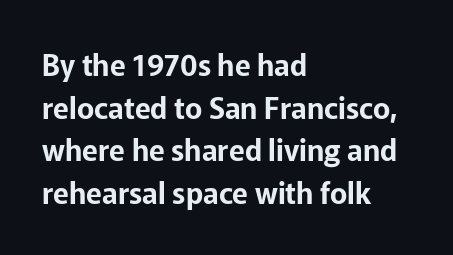
Q: Is the text italic (slanted)? A: No, it is upright.
Q: Is the typeface a serif or a sans-serif typeface? A: Sans-serif.
Q: Is the text underlined? A: No.
Q: How is the paragraph aligned? A: Left-aligned.
Q: Is the spacing between letters normal or unusually wide? A: Normal.
Q: Is the spacing between lines tight, normal or loose? A: Normal.
Q: Width (condensed, normal, or wide)? A: Normal.
Q: Stroke contrast? A: Low.
Q: x-height? A: Medium.
Q: Monospaced? A: No.
